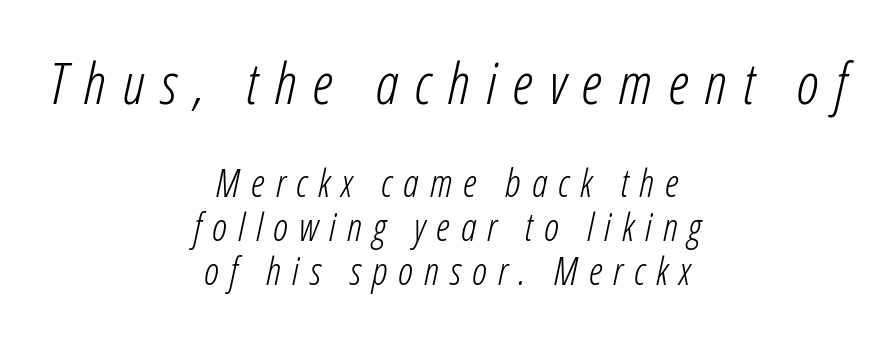
Decoration check: the copy has no underline. Where is the straight margin? There isn't one; the lines are centered. Weight: regular or lighter. Which of the two is more prominent by size? The first, at the top. Is this a fixed-width face? No — the glyphs have proportional, varying widths. There is plenty of visible air inserted between adjacent glyphs.
